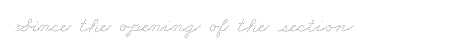
The image shows 23 px text type; set normal letter spacing, not underlined.
